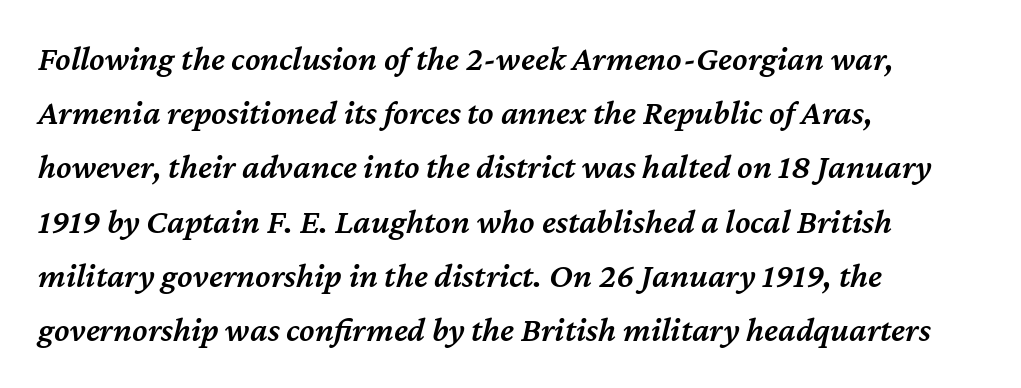
The image shows 35 px semibold type, italic (leaning right); set left-aligned, normal line spacing (1.55x), normal letter spacing, not underlined; medium stroke contrast and a medium x-height.
